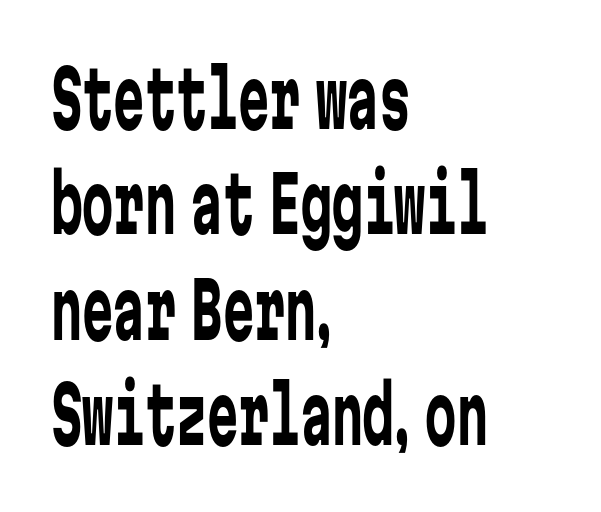
{"serif": "no", "italic": "no", "bold": "no", "weight": "regular", "width": "condensed", "stroke_contrast": "low", "x_height": "medium", "monospaced": "yes", "underline": "no", "align": "left", "line_spacing": "normal", "line_spacing_ratio": 1.35, "letter_spacing": "normal", "letter_spacing_em": 0.0, "glyph_px": 78}
